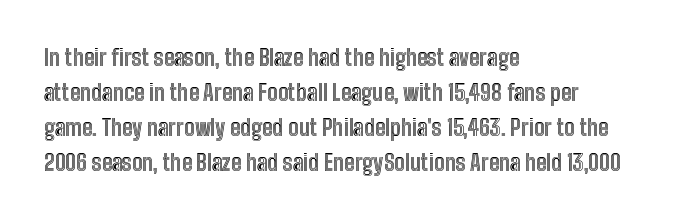
Q: Is the text italic (slanted)? A: No, it is upright.
Q: Is the text underlined? A: No.
Q: How is the paragraph aligned? A: Left-aligned.
Q: Is the spacing between letters normal or unusually wide? A: Normal.
Q: Is the spacing between lines tight, normal or loose? A: Normal.
